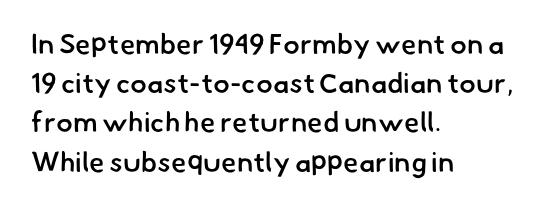
The image shows 28 px semibold sans-serif type; set left-aligned, normal line spacing (1.4x), normal letter spacing, not underlined; low stroke contrast and a small x-height.
